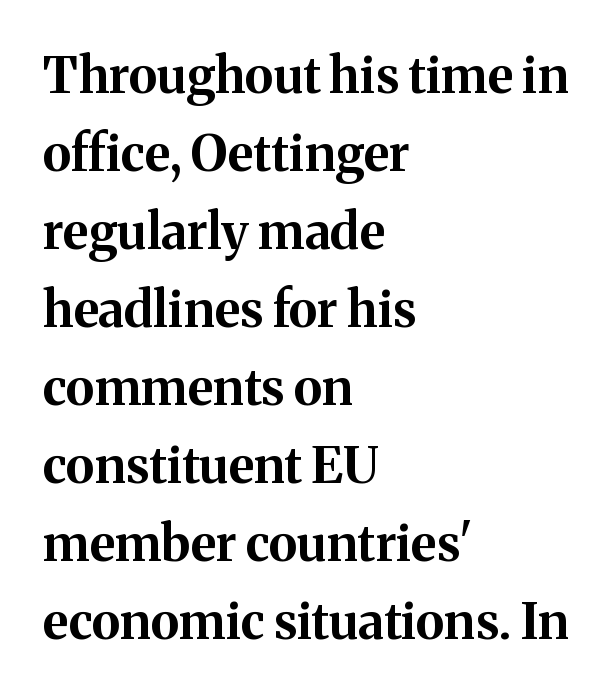
The space between consecutive lines is moderate. Check the space under the baseline: it is left empty. Classification — serif. In terms of letterspacing, this is plain default setting.
